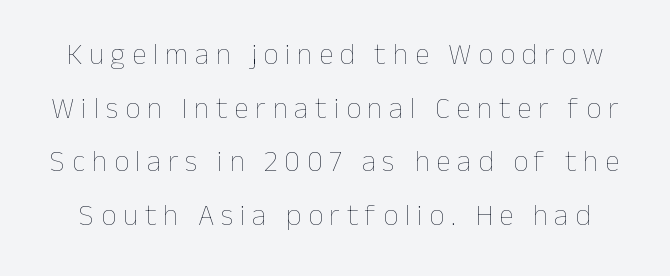
{"italic": "no", "bold": "no", "weight": "thin", "width": "normal", "stroke_contrast": "low", "x_height": "medium", "monospaced": "no", "underline": "no", "line_spacing_ratio": 1.79, "letter_spacing": "wide", "letter_spacing_em": 0.22, "glyph_px": 30}
